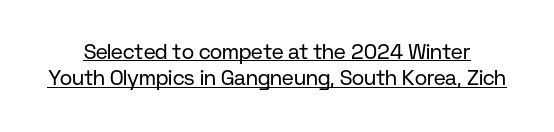
Q: Is the text bold? A: No.
Q: Is the text italic (slanted)? A: No, it is upright.
Q: Is the text underlined? A: Yes.
Q: Is the spacing between letters normal or unusually wide? A: Normal.
Q: Is the spacing between lines tight, normal or loose? A: Normal.
